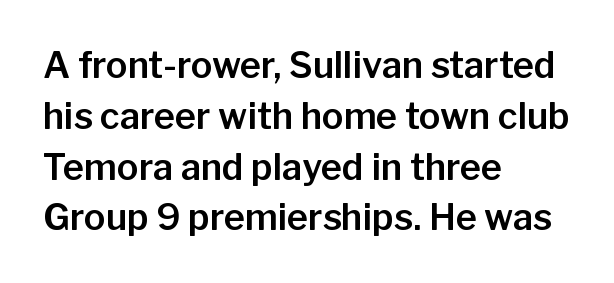
Q: Is the text italic (slanted)? A: No, it is upright.
Q: Is the typeface a serif or a sans-serif typeface? A: Sans-serif.
Q: Is the text underlined? A: No.
Q: How is the paragraph aligned? A: Left-aligned.
Q: Is the spacing between letters normal or unusually wide? A: Normal.
Q: Is the spacing between lines tight, normal or loose? A: Normal.
Q: Width (condensed, normal, or wide)? A: Normal.
Q: Stroke contrast? A: Low.
Q: x-height? A: Medium.
Q: Monospaced? A: No.
